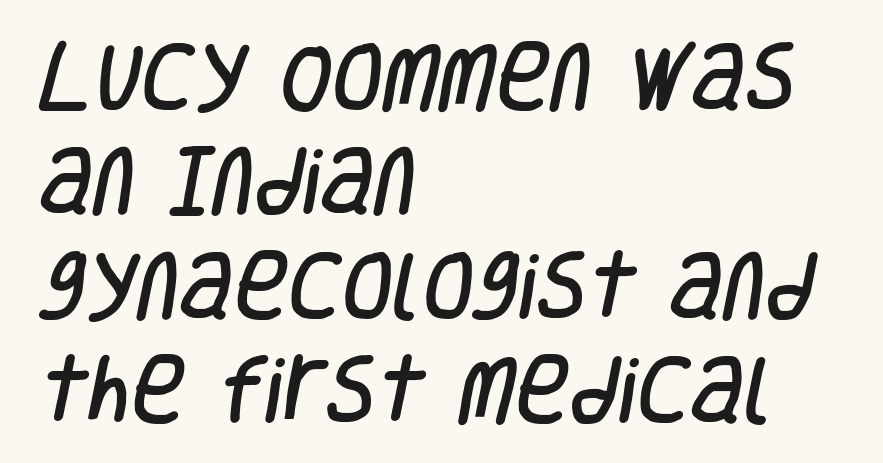
A typesetter would call this proportional, since set widths differ per character. In terms of leading, this rendering sits right in the middle. The lines are quadded left. The face used here is rendered with its standard letterfit.
